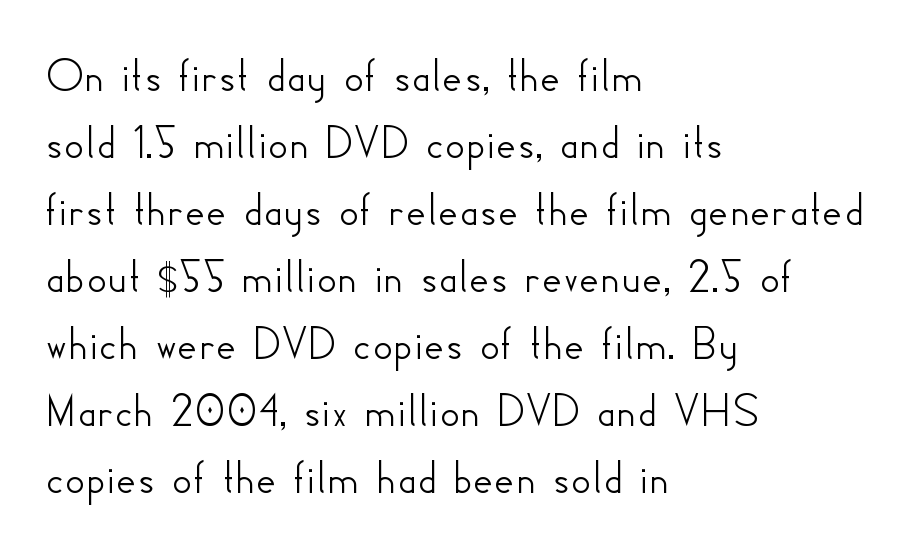
These lines are composed in type without serifs. This sample has the flowing, uneven cadence of proportional lettering. The passage shown is not underscored anywhere. Posture: vertical. These lines stack with their left ends in a neat column. Each new line begins a customary step beneath the previous one.
